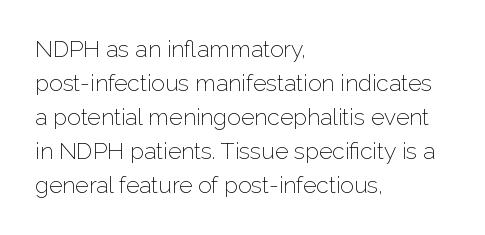
Q: Is the text bold? A: No.
Q: Is the text italic (slanted)? A: No, it is upright.
Q: Is the text underlined? A: No.
Q: How is the paragraph aligned? A: Left-aligned.
Q: Is the spacing between letters normal or unusually wide? A: Normal.
Q: Is the spacing between lines tight, normal or loose? A: Normal.
